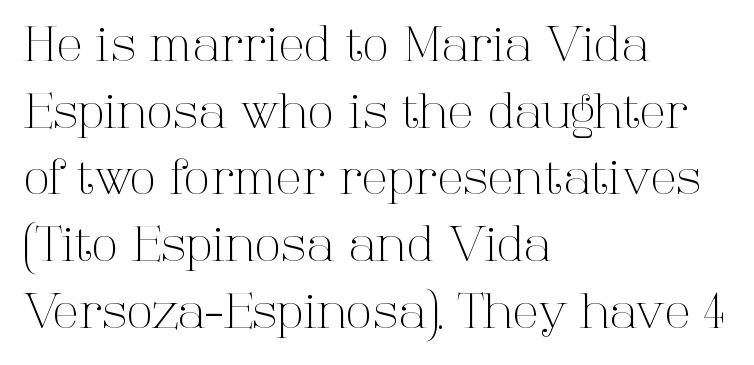
{"serif": "yes", "italic": "no", "bold": "no", "weight": "light", "width": "normal", "stroke_contrast": "high", "x_height": "medium", "monospaced": "no", "underline": "no", "align": "left", "line_spacing": "normal", "line_spacing_ratio": 1.39, "letter_spacing": "normal", "letter_spacing_em": 0.0, "glyph_px": 48}
